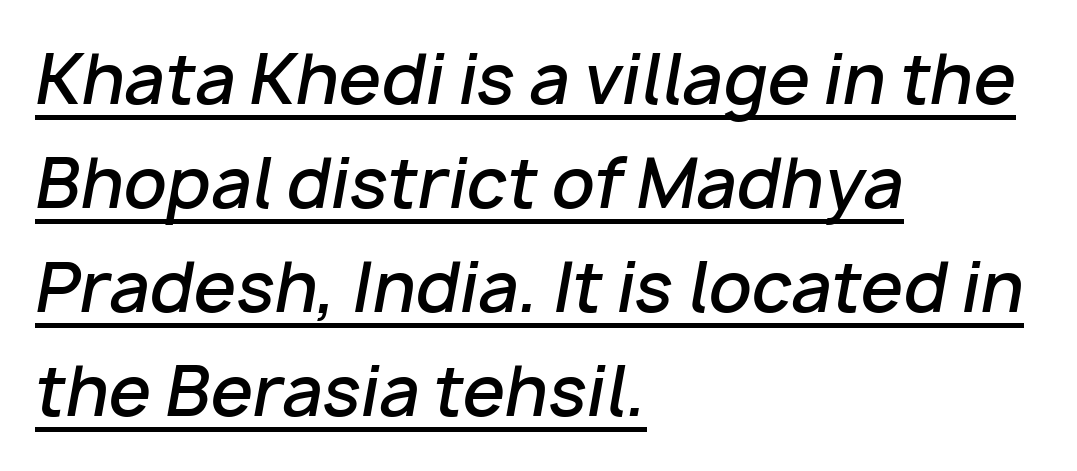
Where is the straight margin? On the left. The typesetting leans somewhat heavy: a semibold. Inter-character spacing is left at the font's built-in metrics. The rendering uses natural spacing where letterforms have individual widths. The rendered words wear a rule along their underside. The font's italic variant was chosen for this text.
